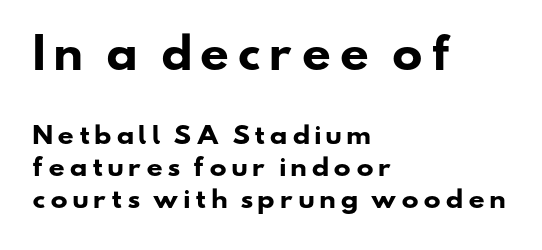
A typesetter would call this proportional, since set widths differ per character. Look at the stroke-to-counter ratio: heavy, a bold. Any mark beneath the type? The region is blank. One-word summary of the alignment: left. The passage shown is typeset with a sans-serif family. In terms of leading, this rendering sits right in the middle.
